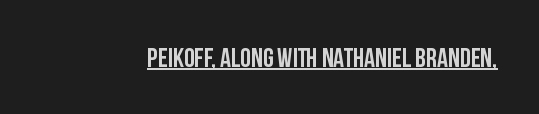
The letters stand straight up with perfectly vertical stems. Between one letter and the next there's only the usual sliver of space. Underlining? Definitely there. Strokes here are thick enough to call this a true bold.
